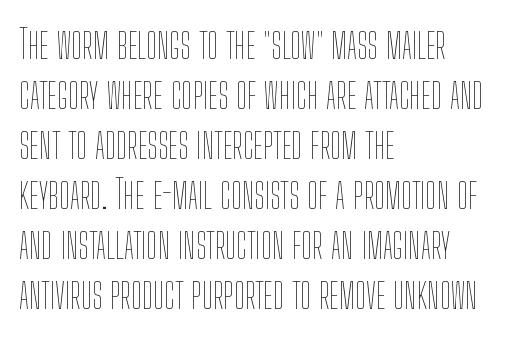
The image shows 40 px thin, condensed type, upright; set left-aligned, normal line spacing (1.25x), normal letter spacing, not underlined; low stroke contrast and a medium x-height.
